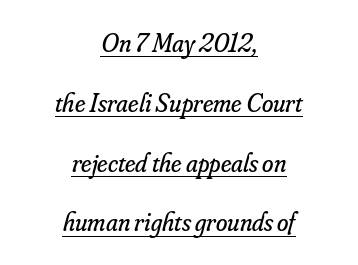
The image shows 26 px text type, italic (leaning right); set centered, loose line spacing (2.3x), normal letter spacing, underlined.
